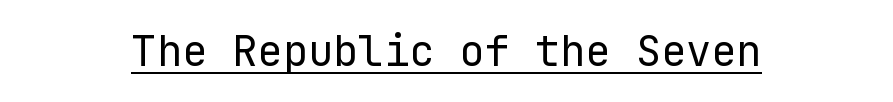
This sample is center-justified, so both line endings float freely. The passage shown is underscored from start to finish. Each letter's strokes conclude bluntly, with no projecting serifs. Tracking here is standard; glyphs follow each other at the usual distance. No chunkiness to these letters — they're not bold.
